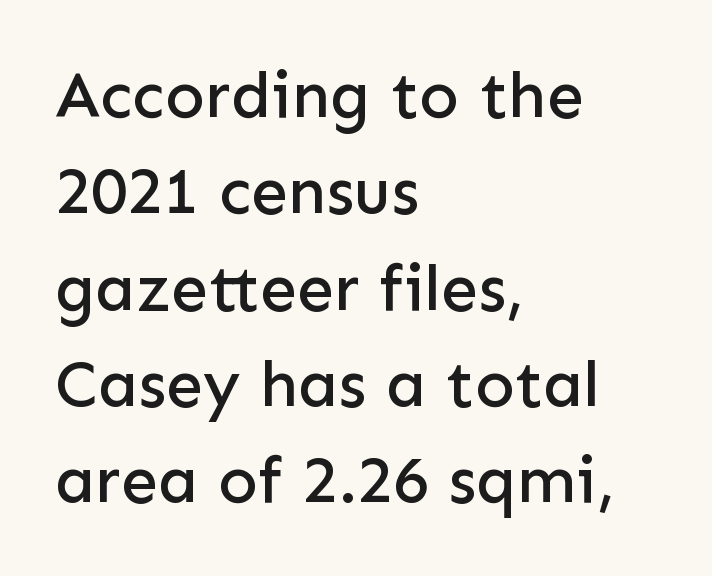
Nope, no serifs anywhere on these letters. This rendering features lettering with no underline. What's the leading like? Ordinary, nothing unusual. Alignment: flush left.
